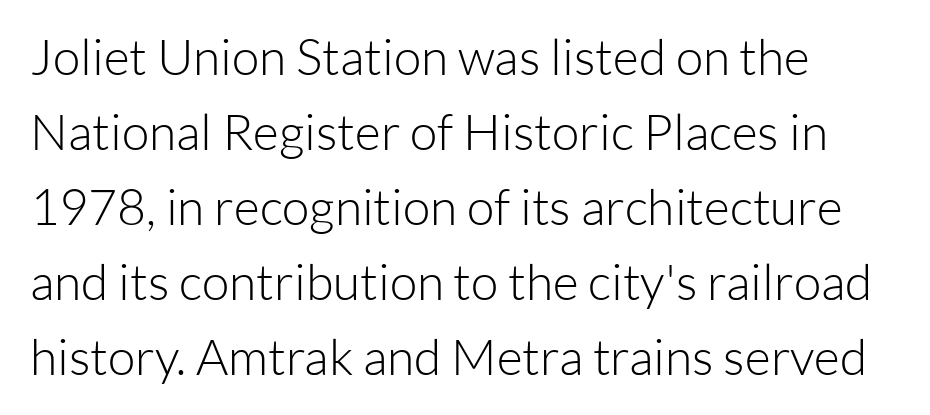
{"serif": "no", "italic": "no", "bold": "no", "weight": "light", "width": "normal", "stroke_contrast": "low", "x_height": "medium", "monospaced": "no", "underline": "no", "align": "left", "line_spacing": "normal", "line_spacing_ratio": 1.5, "letter_spacing": "normal", "letter_spacing_em": 0.0, "glyph_px": 50}
